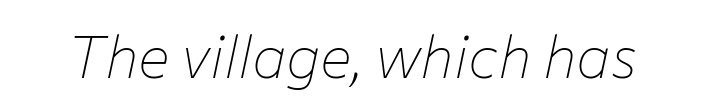
You could not count columns in this text — the font is proportionally spaced. Quick note: underline off. Caption: face not bold, strokes unweighted. Inter-character spacing is left at the font's built-in metrics. Would a proofreader flag this as italicized? Yes.
